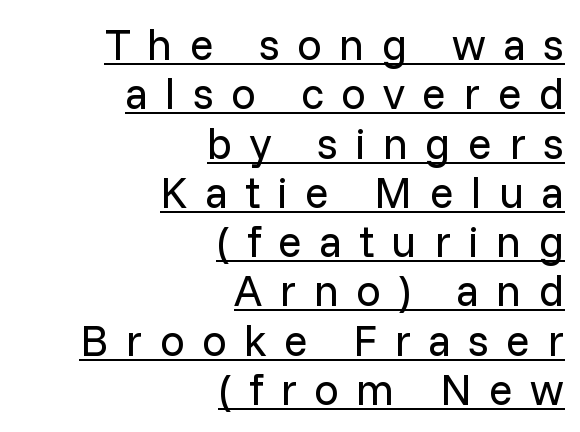
In terms of letterform style, serifs are entirely absent. The lines in this sample share a right terminus and differ only in where they begin. The tracking reads as deliberately expanded to a designer's eye. Interline gaps are noticeably narrow in this sample. The sample's only ornament is a line tracing under the words. Stems and bowls with no extra thickness — not bold.
